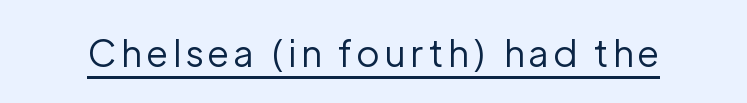
Stroke terminals: plain, sans-serif. Think of a printed novel: that variable character pitch is what you see here. The face looks like a standard text weight, possibly lighter. Is there an underline? Yes — a line sits under the letters. Tall strokes in this sample are plumb rather than angled.
